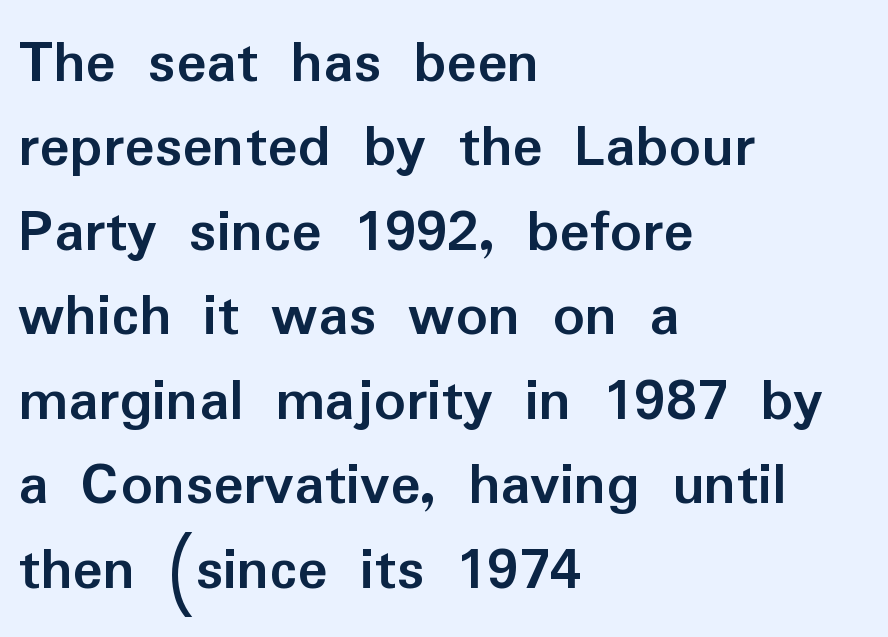
A typesetter would call this proportional, since set widths differ per character. Compared with a centered layout, this one pins lines to the left instead. Italic? Not at all — the glyphs are vertical. Check the space under the baseline: it is left empty. The lines sit at an ordinary, default distance from one another. In terms of letterspacing, this is plain default setting.
